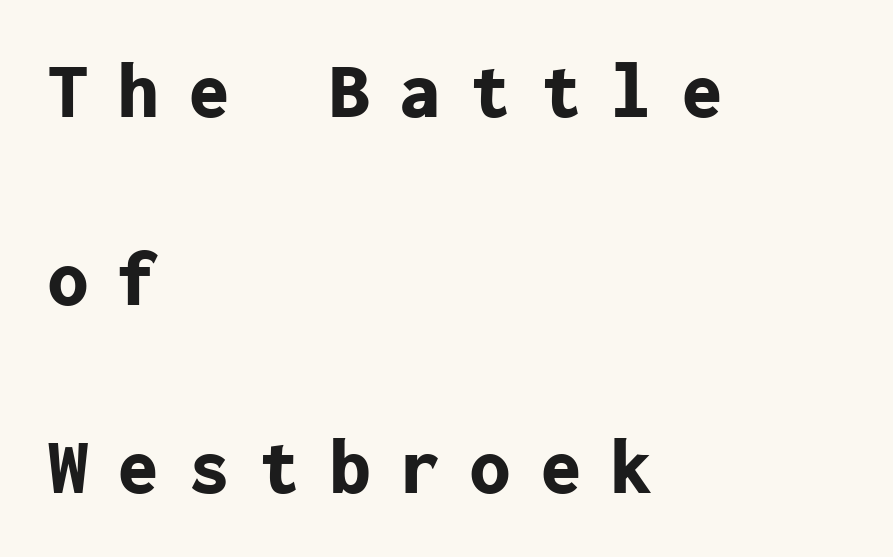
Q: Is the text bold? A: Yes.
Q: Is the text italic (slanted)? A: No, it is upright.
Q: Is the typeface a serif or a sans-serif typeface? A: Sans-serif.
Q: Is the text underlined? A: No.
Q: How is the paragraph aligned? A: Left-aligned.
Q: Is the spacing between letters normal or unusually wide? A: Unusually wide.
Q: Is the spacing between lines tight, normal or loose? A: Loose.
Q: Width (condensed, normal, or wide)? A: Normal.
Q: Stroke contrast? A: Low.
Q: x-height? A: Medium.
Q: Monospaced? A: Yes.
